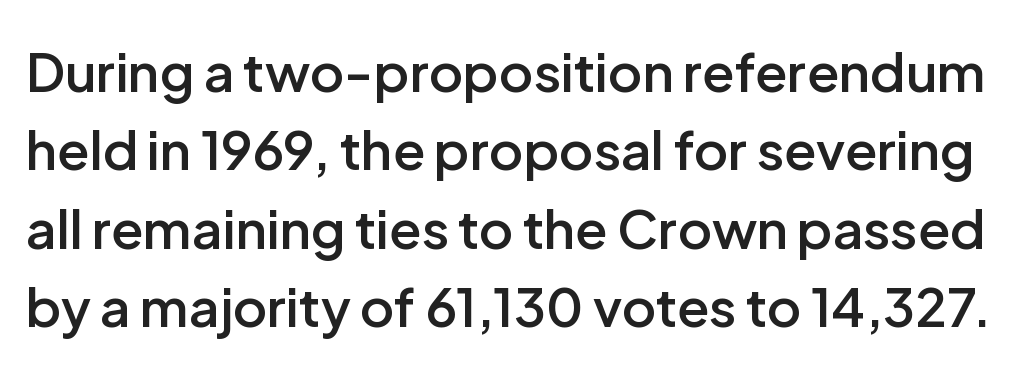
Are there feet on the stems? There aren't — it's a sans. Bare-footed words on every line. Each word holds together tightly as a unit, with standard inter-letter gaps. The face used here is proportionally spaced, like ordinary book or web type. Vertically, the passage feels balanced, rows spaced as you'd expect.
